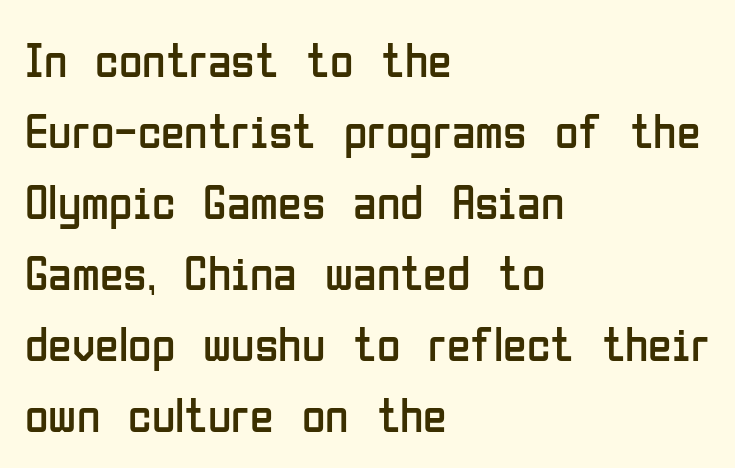
The image shows 48 px regular-weight, condensed sans-serif type, upright; set left-aligned, normal line spacing (1.48x), normal letter spacing, not underlined; low stroke contrast and a medium x-height.
